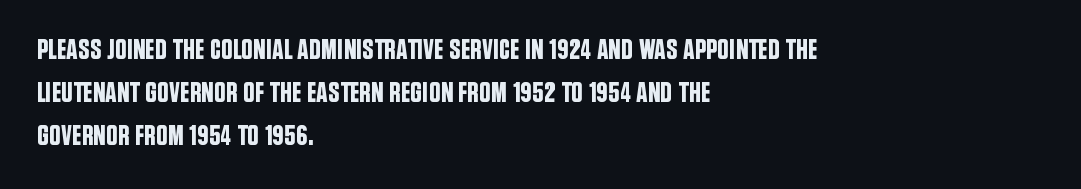
{"serif": "no", "italic": "no", "width": "condensed", "stroke_contrast": "low", "x_height": "large", "monospaced": "no", "underline": "no", "align": "left", "line_spacing": "normal", "line_spacing_ratio": 1.49, "letter_spacing": "normal", "letter_spacing_em": 0.0, "glyph_px": 29}
